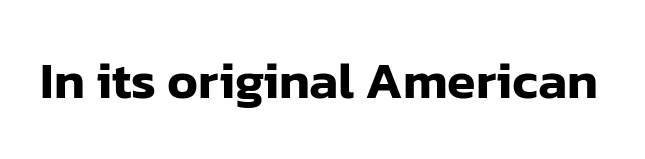
The image shows 52 px sans-serif type, upright; set normal letter spacing, not underlined; low stroke contrast and a medium x-height.
